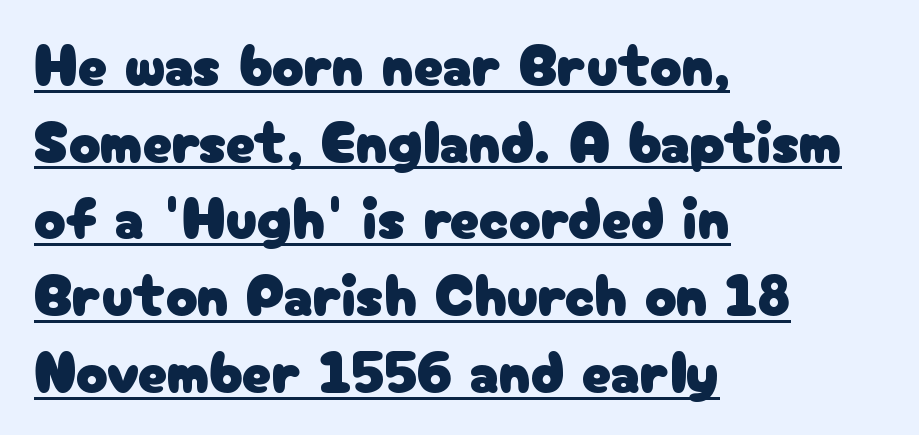
{"serif": "no", "italic": "no", "width": "normal", "stroke_contrast": "low", "x_height": "medium", "monospaced": "no", "underline": "yes", "align": "left", "line_spacing": "normal", "line_spacing_ratio": 1.3, "letter_spacing": "normal", "letter_spacing_em": 0.0, "glyph_px": 59}
